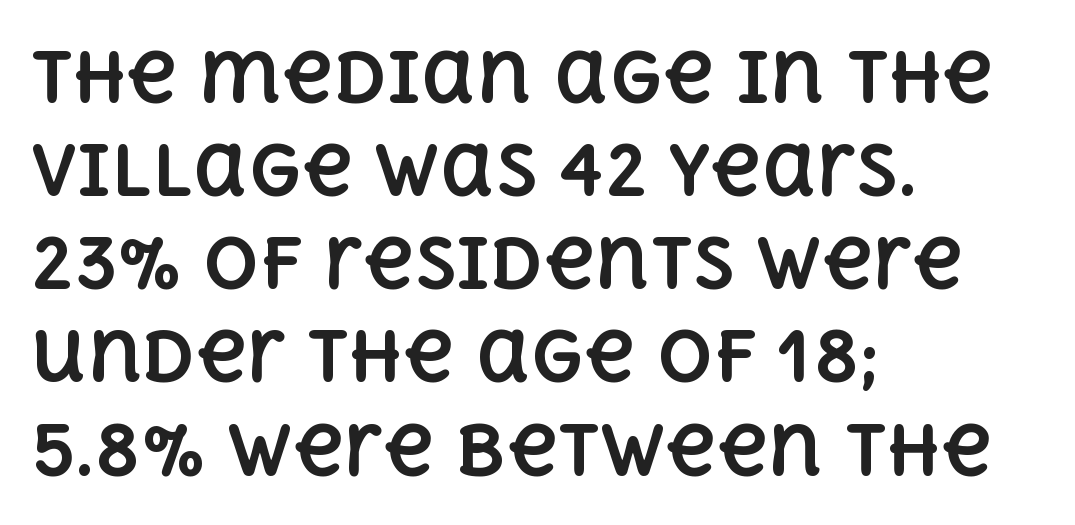
The image shows 69 px bold type, upright; set left-aligned, normal line spacing (1.35x), normal letter spacing, not underlined; a large x-height.
